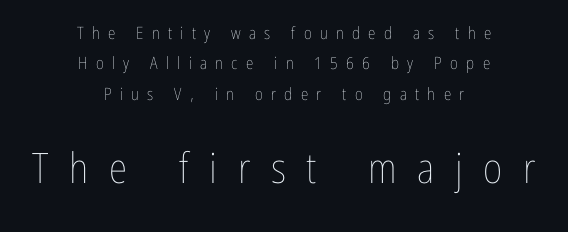
The image shows 42 px thin, condensed type, upright; set centered, line spacing 1.78x, unusually wide letter spacing (+0.49 em), not underlined; the second (bottom) block is 2.47x larger; low stroke contrast and a medium x-height.
